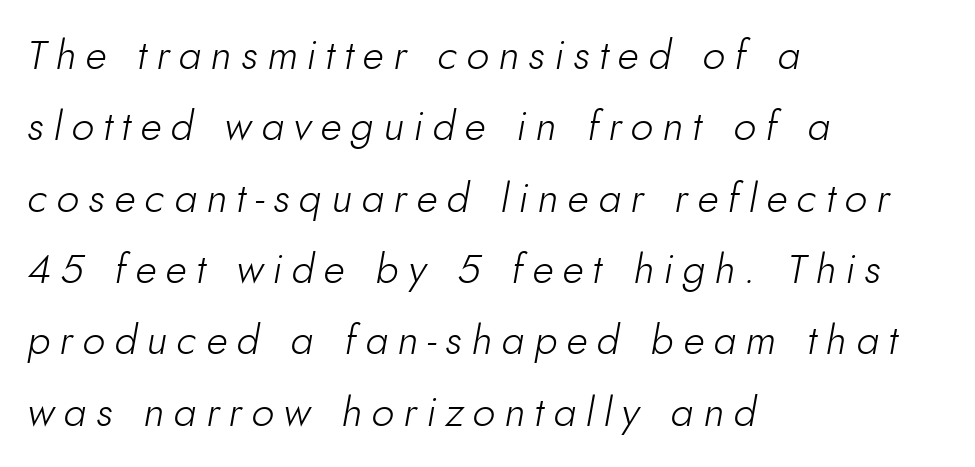
{"italic": "yes", "lean": "right", "slant_degrees": 10, "bold": "no", "weight": "light", "width": "normal", "stroke_contrast": "low", "x_height": "small", "monospaced": "no", "underline": "no", "align": "left", "line_spacing_ratio": 1.74, "letter_spacing": "wide", "letter_spacing_em": 0.23, "glyph_px": 41}
